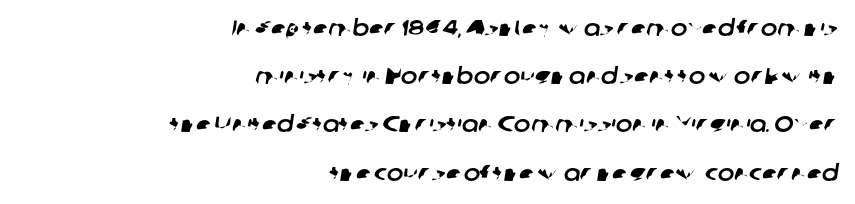
The image shows 22 px text type; set right-aligned, loose line spacing (2.19x), normal letter spacing, not underlined.
